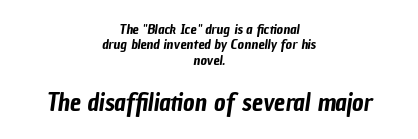
Observe the ordinary spacing: letters are neighbours, not strangers. Closely set lines give the paragraph a compact silhouette. Line starts and ends both wander, symmetrically. Underline: absent. Character size in the trailing block exceeds that of the leading block.
